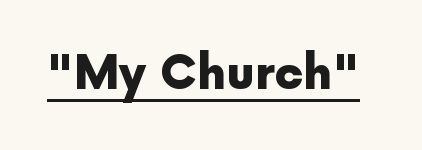
Italic: no, the glyphs are upright roman. The typesetting leans heavy: a genuine bold. No feet cap the strokes, marking this as sans-serif type. The rendering uses natural spacing where letterforms have individual widths. The tracking reads as untouched default to a designer's eye.
